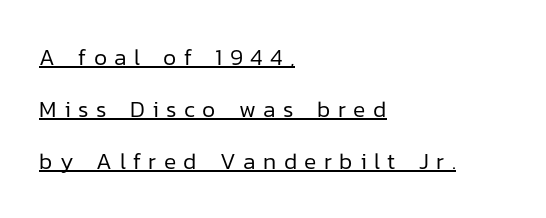
The typeface has the unassuming heft of standard copy or less. The setting favours the left margin, as ordinary paragraphs usually do. Rows of type keep a wide berth in the vertical direction. Short note: letters widely spaced. This rendering features underlined lettering.
